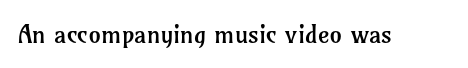
Q: Is the text bold? A: No.
Q: Is the text italic (slanted)? A: No, it is upright.
Q: Is the text underlined? A: No.
Q: Is the spacing between letters normal or unusually wide? A: Normal.
